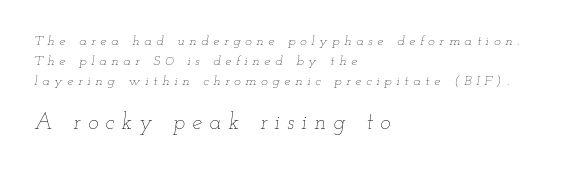
{"italic": "yes", "lean": "right", "slant_degrees": 12, "bold": "no", "underline": "no", "align": "left", "line_spacing": "normal", "line_spacing_ratio": 1.44, "letter_spacing": "wide", "letter_spacing_em": 0.33, "larger_block": "second", "size_ratio": 1.57, "glyph_px": 22}
